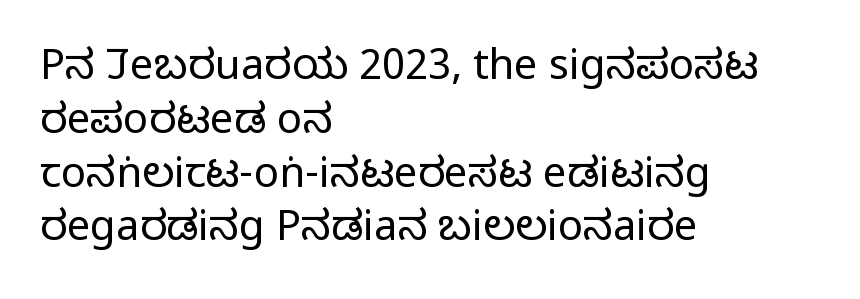
Q: Is the text bold? A: No.
Q: Is the text italic (slanted)? A: No, it is upright.
Q: Is the typeface a serif or a sans-serif typeface? A: Sans-serif.
Q: Is the text underlined? A: No.
Q: How is the paragraph aligned? A: Left-aligned.
Q: Is the spacing between letters normal or unusually wide? A: Normal.
Q: Is the spacing between lines tight, normal or loose? A: Normal.
Q: Width (condensed, normal, or wide)? A: Condensed.
Q: Stroke contrast? A: Low.
Q: x-height? A: Large.
Q: Monospaced? A: No.
